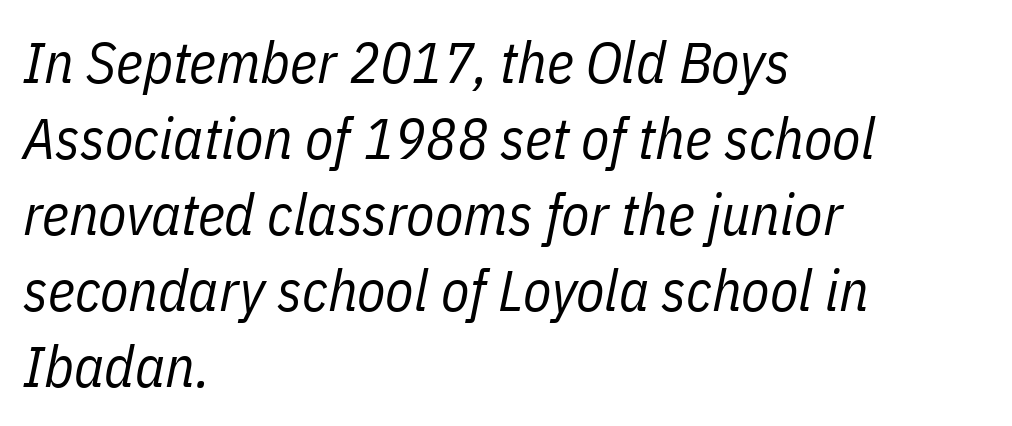
{"italic": "yes", "lean": "right", "slant_degrees": 11, "bold": "no", "weight": "regular", "width": "condensed", "stroke_contrast": "low", "x_height": "medium", "monospaced": "no", "underline": "no", "align": "left", "line_spacing": "normal", "line_spacing_ratio": 1.31, "letter_spacing": "normal", "letter_spacing_em": 0.0, "glyph_px": 58}
